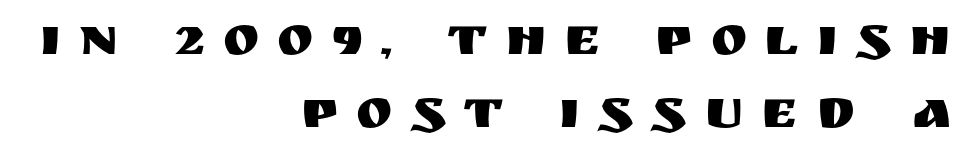
The specimen omits any rule beneath the text block's lines. The designer left line spacing at the default. Each word looks stretched out because of the extra space between its letters. Is there any slant? The stems are plumb. The letters carry no serifs — their stems end cleanly without finishing strokes. A flush-right, rag-left setting is used for this passage.
